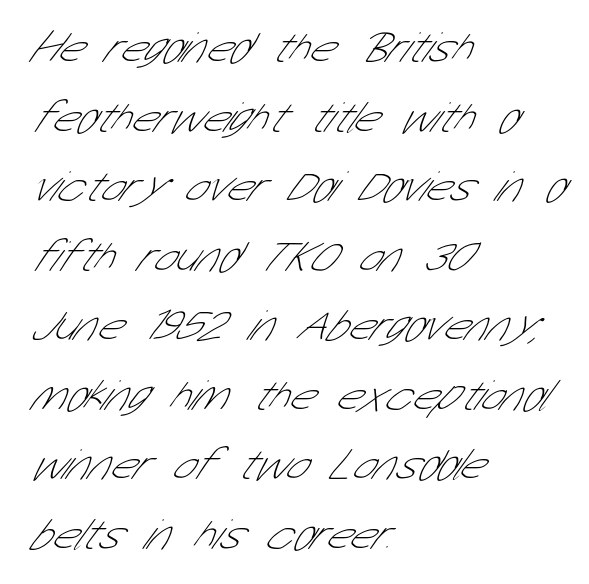
Stems here are at most as thick as an everyday book face. No extra tracking has been applied to these lines. Just letters on the line, the space beneath them empty. Note the varied advance widths — an 'i' is clearly narrower than an 'm'. Leading matches the norm, producing a regular column. Compared with a centered layout, this one pins lines to the left instead.
